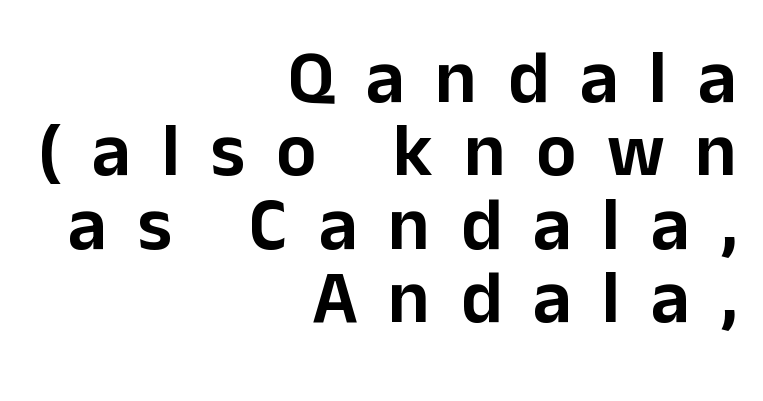
The tracking reads as deliberately expanded to a designer's eye. Posture: vertical. I'd call this a sans setting — the letters go barefoot. Lines of text with bare space underneath. The passage shown is typed in a proportional face where columns would drift.
